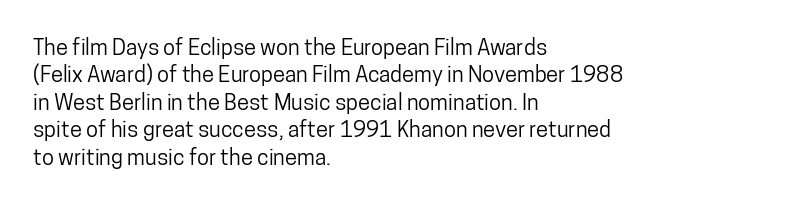
{"italic": "no", "underline": "no", "align": "left", "line_spacing": "normal", "line_spacing_ratio": 1.25, "letter_spacing": "normal", "letter_spacing_em": 0.0, "glyph_px": 22}
